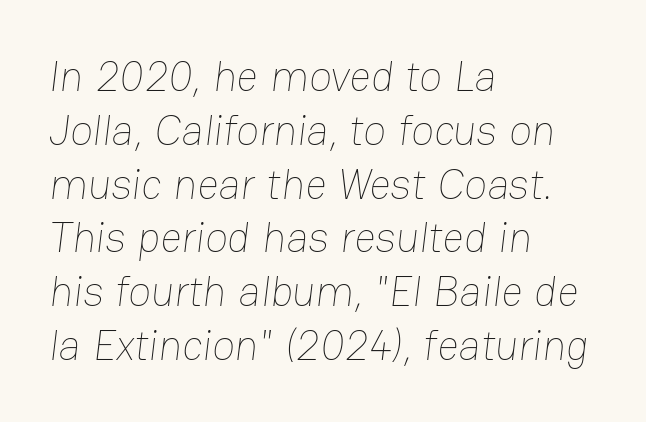
Look at the tracking — it's just the regular setting, nothing added. The setting favours the left margin, as ordinary paragraphs usually do. Here the designer chose a conventional face with non-uniform glyph widths. Summary of vertical rhythm: regular, with standard interline spacing. Weight: regular or lighter.
